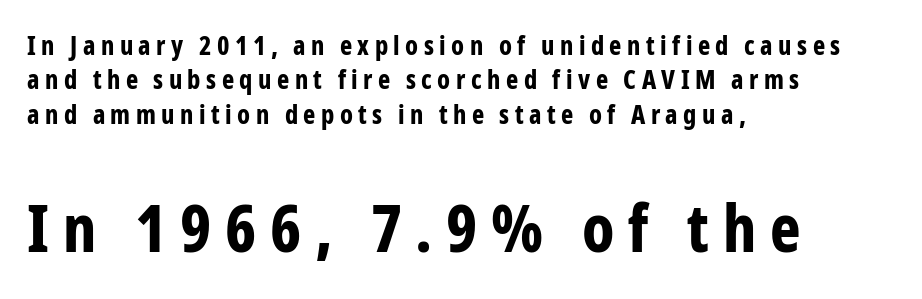
The glyphs in this specimen are sans serif. Notice how descenders clear the ascenders below comfortably — that's standard leading. Strong, thick strokes mark this as bold type. A student would call this left alignment; a typographer would say flush left, rag right.
